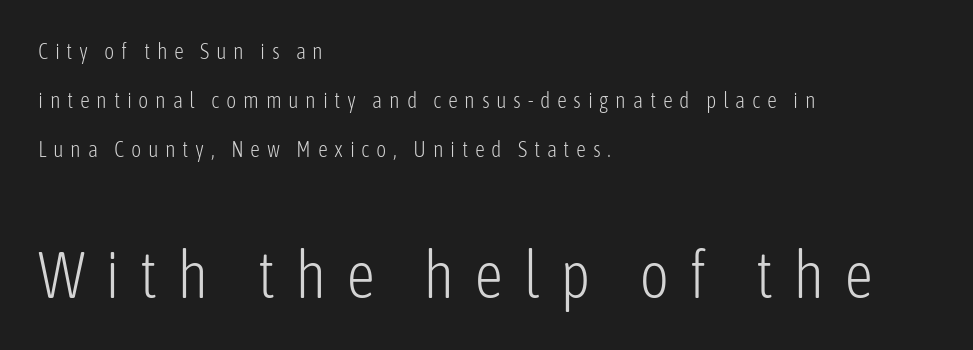
Letter spacing: wide. What kind of face is this? One without serifs — a sans. The axis of the letterforms is exactly vertical. The typeface has the unassuming heft of standard copy or less.
